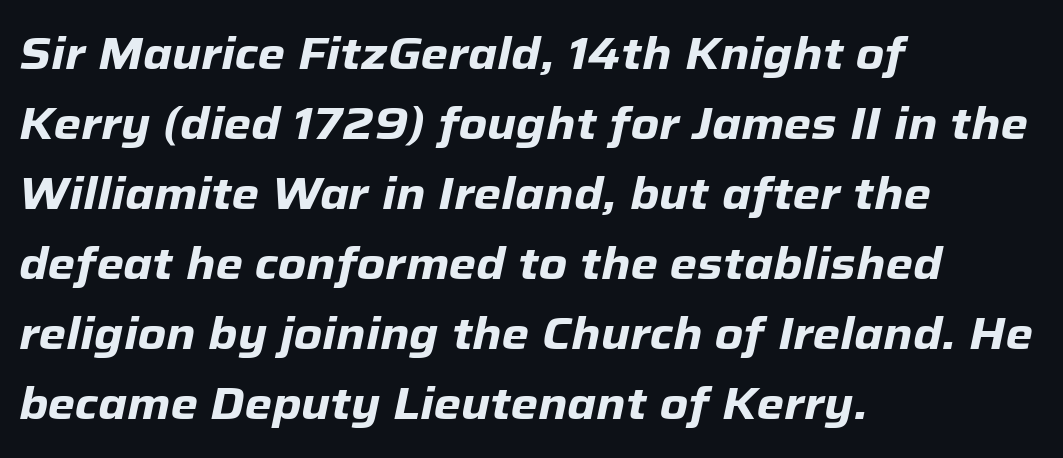
Whoever set this chose a conventional vertical rhythm. Leftover space on each line is placed entirely after the last word. Type without underlining. Note the varied advance widths — an 'i' is clearly narrower than an 'm'. Students, this is bold: see how much ink each stroke carries. The gaps between neighbouring characters are ordinary and unremarkable.
